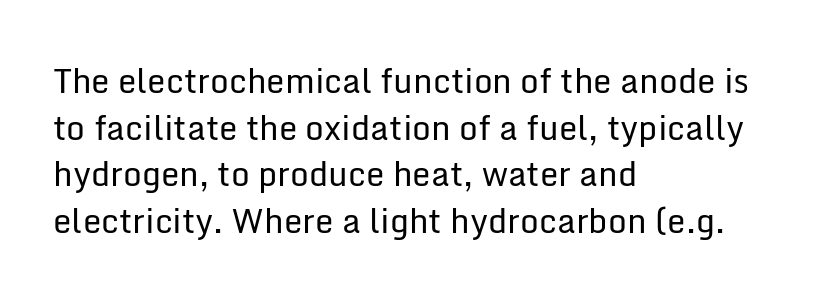
The image shows 33 px regular-weight sans-serif type, upright; set left-aligned, normal line spacing (1.41x), normal letter spacing, not underlined; low stroke contrast and a medium x-height.
